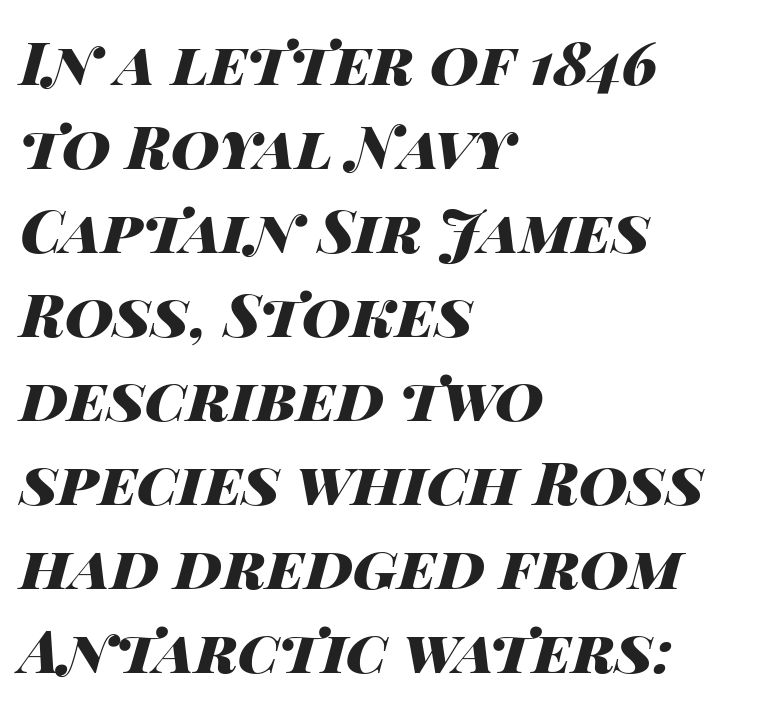
Looking at the ascenders, they clearly lean. The passage shown is typed in a proportional face where columns would drift. The string is rendered with underlining switched off. Horizontal alignment here is leftward, the default for most running prose. No extra tracking has been applied to these lines. Leading matches the norm, producing a regular column.
